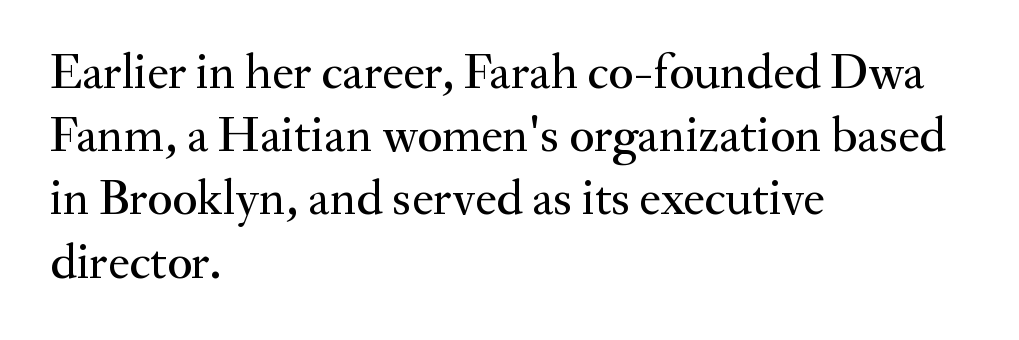
{"serif": "yes", "italic": "no", "width": "normal", "stroke_contrast": "medium", "x_height": "small", "monospaced": "no", "underline": "no", "align": "left", "line_spacing": "normal", "line_spacing_ratio": 1.29, "letter_spacing": "normal", "letter_spacing_em": 0.0, "glyph_px": 49}
